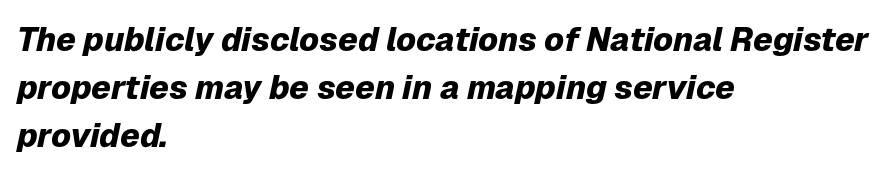
Q: Is the text bold? A: Yes.
Q: Is the text italic (slanted)? A: Yes, it leans right by about 12 degrees.
Q: Is the text underlined? A: No.
Q: How is the paragraph aligned? A: Left-aligned.
Q: Is the spacing between letters normal or unusually wide? A: Normal.
Q: Is the spacing between lines tight, normal or loose? A: Normal.
Q: Width (condensed, normal, or wide)? A: Normal.
Q: Stroke contrast? A: Low.
Q: x-height? A: Medium.
Q: Monospaced? A: No.
